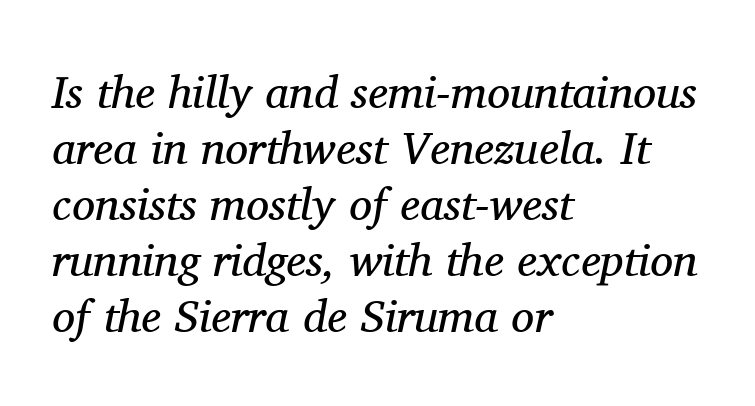
Q: Is the text bold? A: No.
Q: Is the text italic (slanted)? A: Yes, it leans right by about 11 degrees.
Q: Is the typeface a serif or a sans-serif typeface? A: Serif.
Q: Is the text underlined? A: No.
Q: How is the paragraph aligned? A: Left-aligned.
Q: Is the spacing between letters normal or unusually wide? A: Normal.
Q: Width (condensed, normal, or wide)? A: Normal.
Q: Stroke contrast? A: Medium.
Q: x-height? A: Medium.
Q: Monospaced? A: No.
